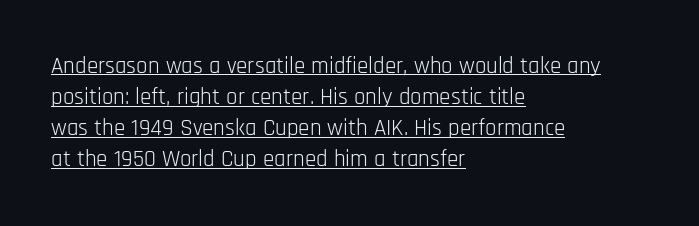
{"italic": "no", "bold": "no", "underline": "yes", "align": "left", "line_spacing": "normal", "line_spacing_ratio": 1.35, "letter_spacing": "normal", "letter_spacing_em": 0.0, "glyph_px": 23}
